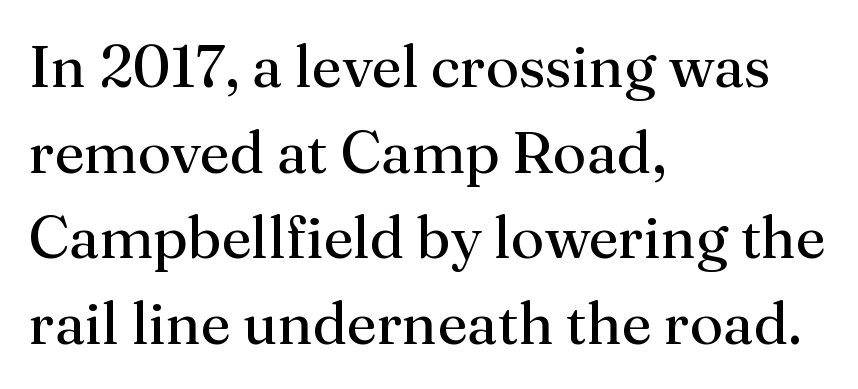
Q: Is the text bold? A: No.
Q: Is the text italic (slanted)? A: No, it is upright.
Q: Is the typeface a serif or a sans-serif typeface? A: Serif.
Q: Is the text underlined? A: No.
Q: How is the paragraph aligned? A: Left-aligned.
Q: Is the spacing between letters normal or unusually wide? A: Normal.
Q: Is the spacing between lines tight, normal or loose? A: Normal.
Q: Width (condensed, normal, or wide)? A: Normal.
Q: Stroke contrast? A: Medium.
Q: x-height? A: Medium.
Q: Monospaced? A: No.
